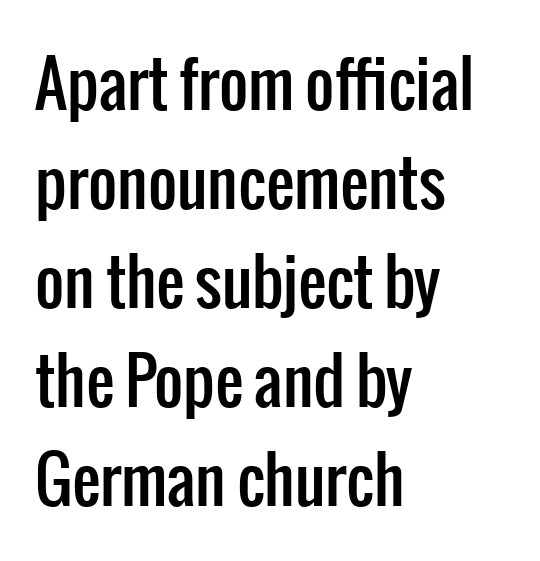
Q: Is the text italic (slanted)? A: No, it is upright.
Q: Is the typeface a serif or a sans-serif typeface? A: Sans-serif.
Q: Is the text underlined? A: No.
Q: How is the paragraph aligned? A: Left-aligned.
Q: Is the spacing between letters normal or unusually wide? A: Normal.
Q: Is the spacing between lines tight, normal or loose? A: Normal.
Q: Width (condensed, normal, or wide)? A: Condensed.
Q: Stroke contrast? A: Low.
Q: x-height? A: Medium.
Q: Monospaced? A: No.
